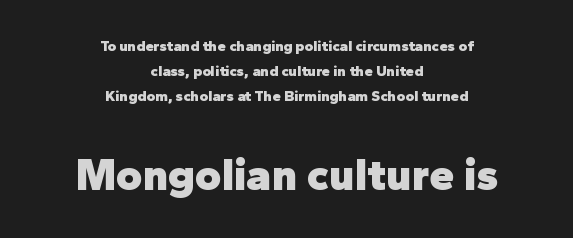
{"serif": "no", "italic": "no", "bold": "yes", "weight": "heavy", "width": "normal", "stroke_contrast": "low", "x_height": "medium", "monospaced": "no", "underline": "no", "align": "center", "line_spacing": "normal", "line_spacing_ratio": 1.66, "letter_spacing": "normal", "letter_spacing_em": 0.0, "larger_block": "second", "size_ratio": 3.0, "glyph_px": 45}
